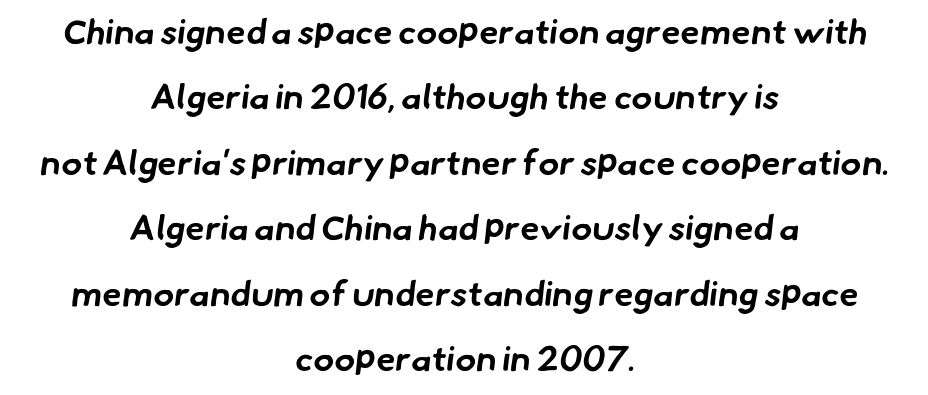
The image shows 35 px bold sans-serif type; set centered, line spacing 1.87x, normal letter spacing, not underlined; low stroke contrast and a small x-height.
